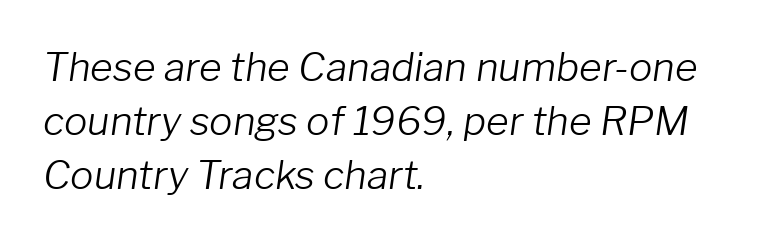
{"italic": "yes", "lean": "right", "slant_degrees": 8, "bold": "no", "weight": "light", "width": "normal", "stroke_contrast": "low", "x_height": "medium", "monospaced": "no", "underline": "no", "align": "left", "line_spacing": "normal", "line_spacing_ratio": 1.39, "letter_spacing": "normal", "letter_spacing_em": 0.0, "glyph_px": 39}
